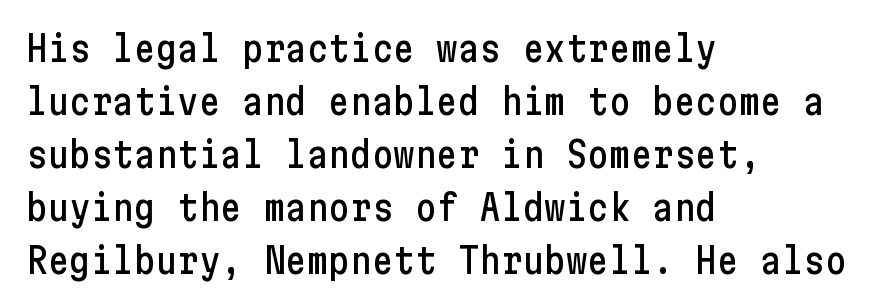
Q: Is the text italic (slanted)? A: No, it is upright.
Q: Is the typeface a serif or a sans-serif typeface? A: Sans-serif.
Q: Is the text underlined? A: No.
Q: How is the paragraph aligned? A: Left-aligned.
Q: Is the spacing between letters normal or unusually wide? A: Normal.
Q: Is the spacing between lines tight, normal or loose? A: Normal.
Q: Width (condensed, normal, or wide)? A: Condensed.
Q: Stroke contrast? A: Low.
Q: x-height? A: Medium.
